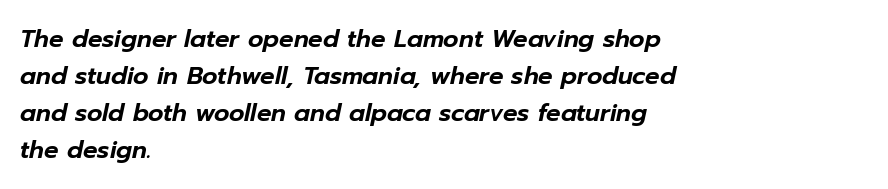
Style check: oblique. Each row of text sits above clean, open space. The paragraph has a hard left edge and a soft right edge. If you measured baseline to baseline, you'd find a middling distance.
